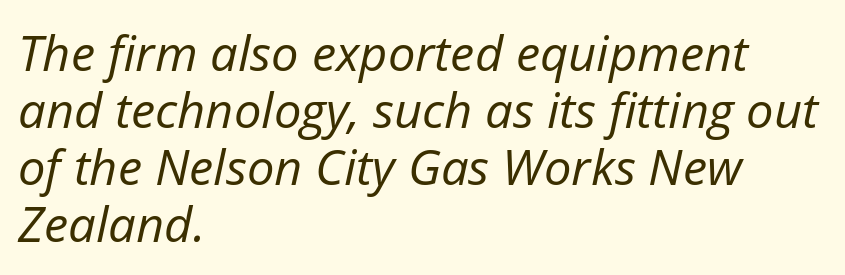
There's an unmistakable incline to the writing here. The letterforms sit shoulder to shoulder at normal distance. Casual observation: everything's shoved over to the left. Anything drawn beneath the words? Only blank space.
